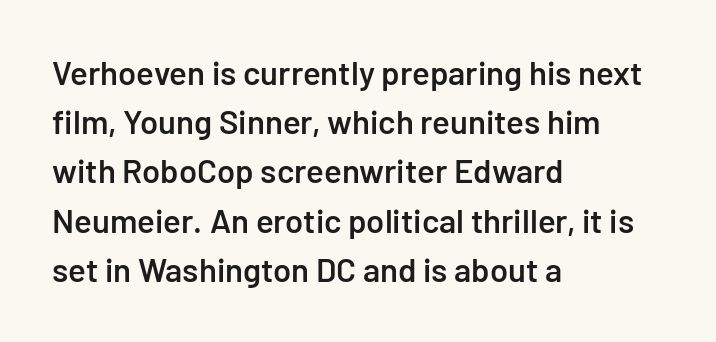
Anything drawn beneath the words? Only blank space. A typesetter would call this proportional, since set widths differ per character. If you measured baseline to baseline, you'd find a middling distance. The font family rendered here belongs to the sans-serif group.
